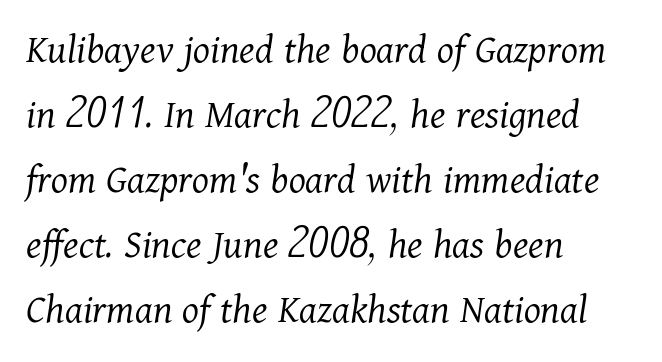
The image shows 43 px light serif type, italic (leaning right); set left-aligned, normal line spacing (1.51x), normal letter spacing, not underlined; medium stroke contrast and a medium x-height.
